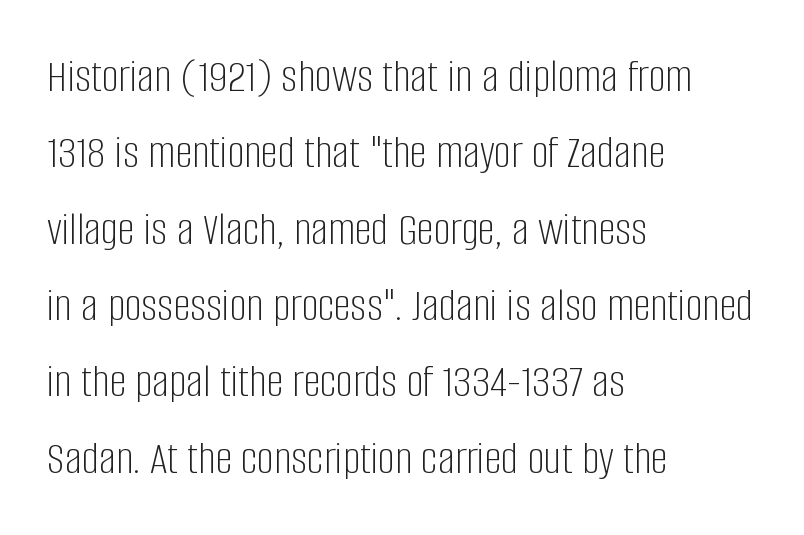
{"serif": "no", "italic": "no", "bold": "no", "weight": "light", "width": "condensed", "stroke_contrast": "low", "x_height": "large", "monospaced": "no", "underline": "no", "align": "left", "line_spacing": "normal", "line_spacing_ratio": 1.59, "letter_spacing": "normal", "letter_spacing_em": 0.0, "glyph_px": 48}
